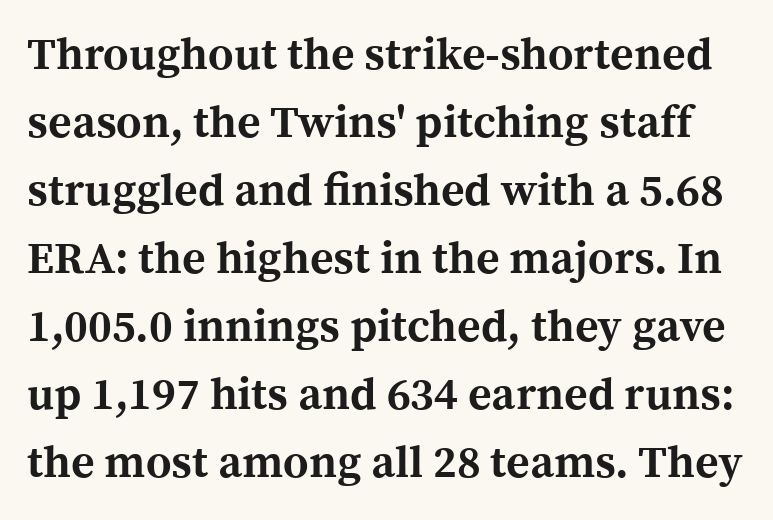
{"serif": "yes", "italic": "no", "bold": "yes", "weight": "bold", "width": "normal", "x_height": "medium", "monospaced": "no", "underline": "no", "line_spacing": "normal", "line_spacing_ratio": 1.51, "letter_spacing": "normal", "letter_spacing_em": 0.0, "glyph_px": 45}
